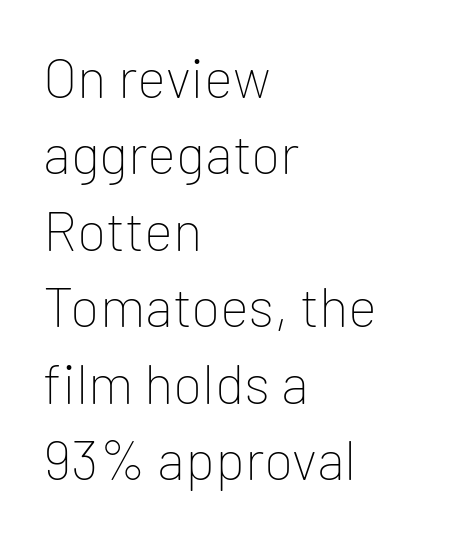
The face looks like a standard text weight, possibly lighter. A classic flush-left, rag-right setting is used for this passage. Varying glyph widths throughout — classic text-font behaviour. The leading is moderate, giving the passage an even texture. The type is set solid horizontally, with unmodified tracking. Glance below the letters and you will spot only blank space.
